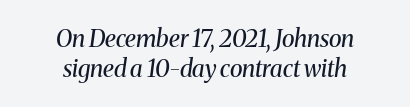
The image shows 24 px text type, italic (leaning right); set centered, line spacing 1.23x, normal letter spacing, not underlined.
